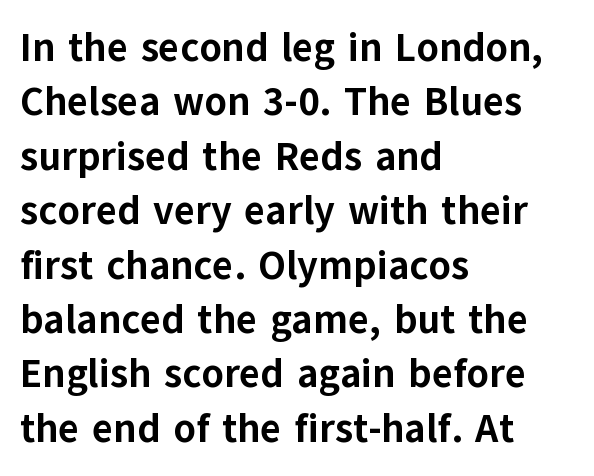
The paragraph has a hard left edge and a soft right edge. Here the glyphs are tracked normally, forming tight word shapes. Each letter keeps its own natural width here, so spacing adapts to shape. The typesetting leans heavy: a genuine bold. Does the type have serifs? No, each stem ends abruptly.
